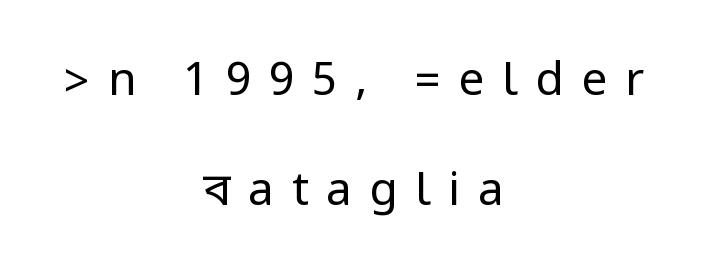
{"serif": "no", "italic": "no", "bold": "no", "weight": "regular", "width": "condensed", "stroke_contrast": "low", "underline": "no", "align": "center", "line_spacing": "loose", "line_spacing_ratio": 2.39, "letter_spacing": "wide", "letter_spacing_em": 0.38, "glyph_px": 46}
